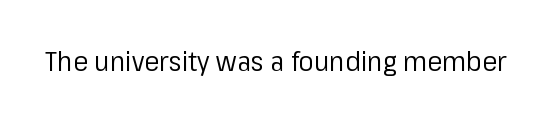
The specimen omits any rule beneath the text block's lines. Short note: letters normally spaced. Vertical strokes here are truly vertical. Note the varied advance widths — an 'i' is clearly narrower than an 'm'. The face used here is a sans, in the tradition of grotesques and geometrics.
